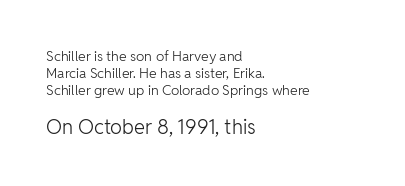
Which of the two is more prominent by size? The second, at the bottom. Think standard paragraph weight, or any step lighter than that. Each word holds together tightly as a unit, with standard inter-letter gaps. Type without underlining.
